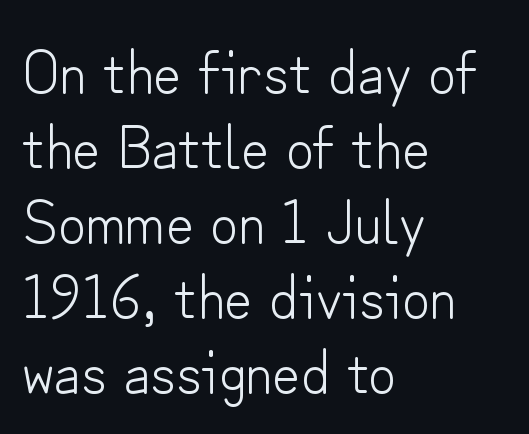
The paragraph has a hard left edge and a soft right edge. This rendering employs a face without finishing strokes, i.e., a sans-serif. Vertical stems look standard width or narrower in stroke. The words here are not underlined. Honestly, the letter spacing is just normal — you wouldn't notice it.
